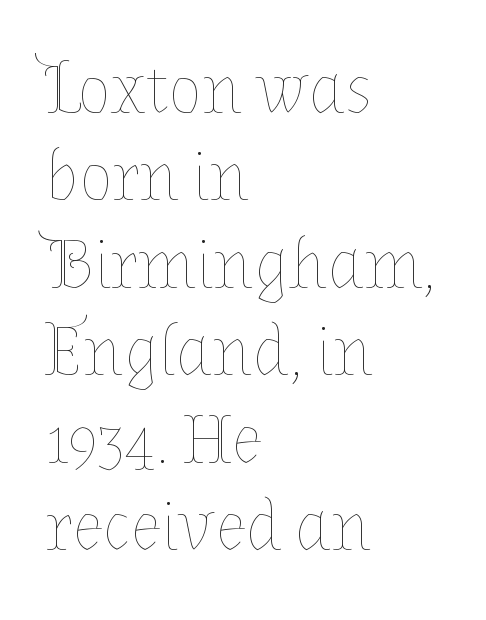
Q: Is the text bold? A: No.
Q: Is the text italic (slanted)? A: No, it is upright.
Q: Is the text underlined? A: No.
Q: How is the paragraph aligned? A: Left-aligned.
Q: Is the spacing between letters normal or unusually wide? A: Normal.
Q: Is the spacing between lines tight, normal or loose? A: Normal.
Q: Width (condensed, normal, or wide)? A: Normal.
Q: Stroke contrast? A: Low.
Q: x-height? A: Medium.
Q: Monospaced? A: No.
